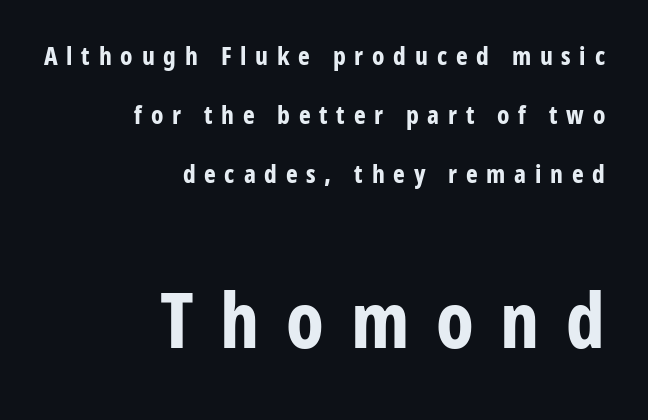
Q: Is the text bold? A: Yes.
Q: Is the text italic (slanted)? A: No, it is upright.
Q: Is the typeface a serif or a sans-serif typeface? A: Sans-serif.
Q: Is the text underlined? A: No.
Q: How is the paragraph aligned? A: Right-aligned.
Q: Is the spacing between letters normal or unusually wide? A: Unusually wide.
Q: Is the spacing between lines tight, normal or loose? A: Loose.
Q: Which block of text is set in a larger size, the first (top) or the second (bottom)? A: The second (bottom) one.
Q: Width (condensed, normal, or wide)? A: Condensed.
Q: Stroke contrast? A: Low.
Q: x-height? A: Medium.
Q: Monospaced? A: No.
